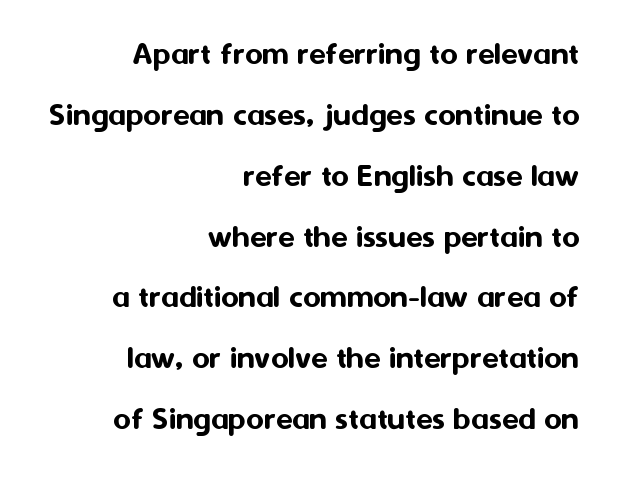
Q: Is the text italic (slanted)? A: No, it is upright.
Q: Is the typeface a serif or a sans-serif typeface? A: Sans-serif.
Q: Is the text underlined? A: No.
Q: How is the paragraph aligned? A: Right-aligned.
Q: Is the spacing between letters normal or unusually wide? A: Normal.
Q: Width (condensed, normal, or wide)? A: Normal.
Q: Stroke contrast? A: Medium.
Q: x-height? A: Medium.
Q: Monospaced? A: No.
